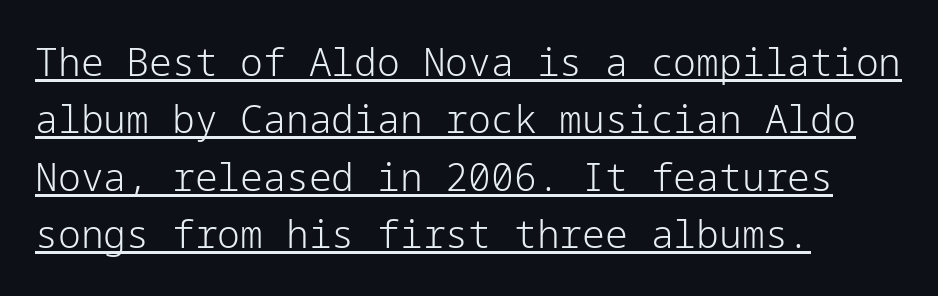
Q: Is the text bold? A: No.
Q: Is the text italic (slanted)? A: No, it is upright.
Q: Is the typeface a serif or a sans-serif typeface? A: Sans-serif.
Q: Is the text underlined? A: Yes.
Q: How is the paragraph aligned? A: Left-aligned.
Q: Is the spacing between letters normal or unusually wide? A: Normal.
Q: Is the spacing between lines tight, normal or loose? A: Normal.
Q: Width (condensed, normal, or wide)? A: Normal.
Q: Stroke contrast? A: Low.
Q: x-height? A: Medium.
